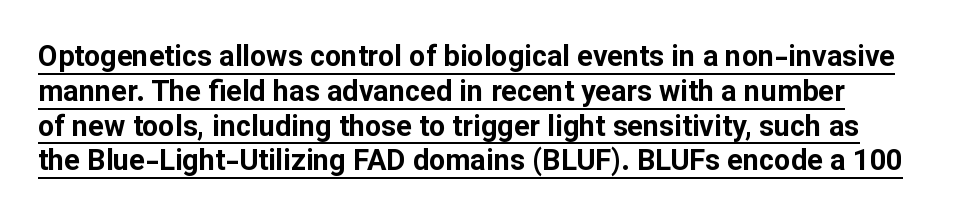
Q: Is the text bold? A: Yes.
Q: Is the text italic (slanted)? A: No, it is upright.
Q: Is the typeface a serif or a sans-serif typeface? A: Sans-serif.
Q: Is the text underlined? A: Yes.
Q: Is the spacing between letters normal or unusually wide? A: Normal.
Q: Width (condensed, normal, or wide)? A: Normal.
Q: Stroke contrast? A: Low.
Q: x-height? A: Medium.
Q: Monospaced? A: No.
